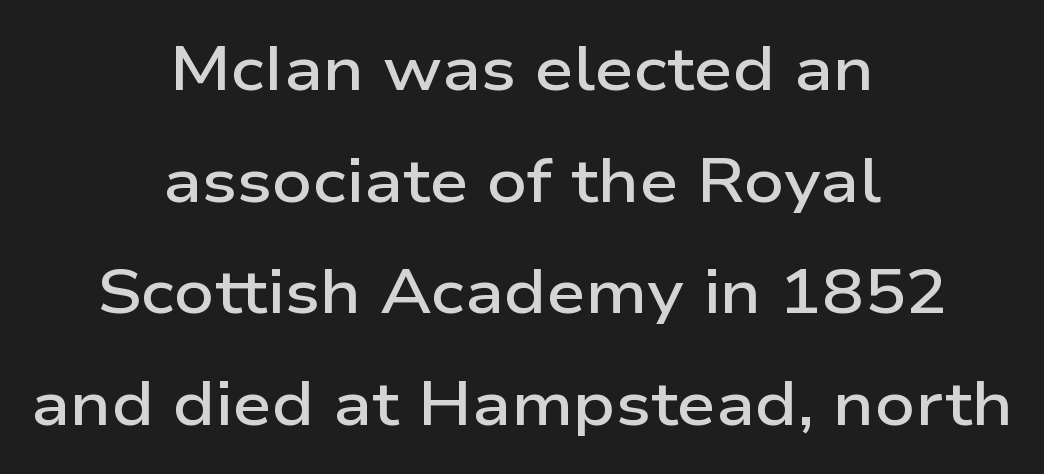
Horizontally, the lines are justified to the midpoint only. Note: no serifs on the glyphs. Italic: no, the glyphs are upright roman. Note the varied advance widths — an 'i' is clearly narrower than an 'm'.
